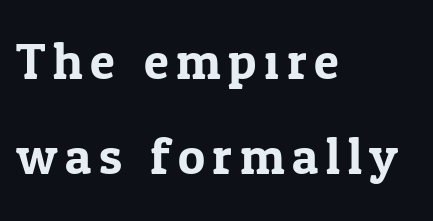
Lines of text with bare space underneath. This is serif lettering, the kind often seen in printed books. Vertical strokes here are truly vertical. Think of a printed novel: that variable character pitch is what you see here.
